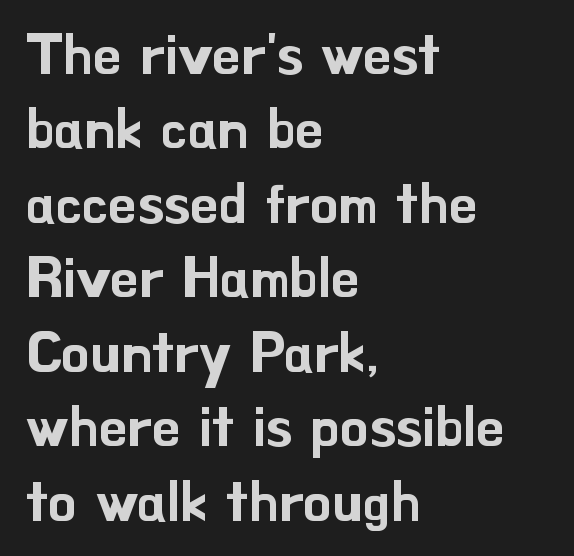
These lines were composed using upright roman letters. What's the leading like? Ordinary, nothing unusual. Horizontal alignment here is leftward, the default for most running prose. This rendering employs a face without finishing strokes, i.e., a sans-serif.
